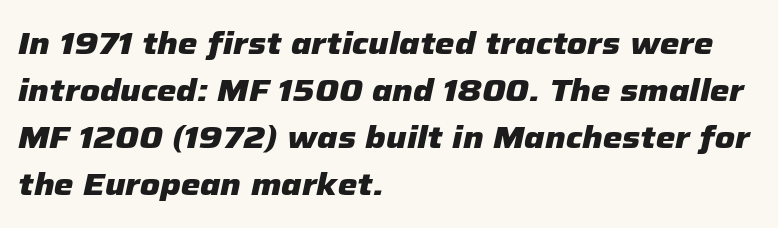
The image shows 31 px heavy type, italic (leaning right); set left-aligned, normal line spacing (1.52x), normal letter spacing, not underlined; low stroke contrast and a medium x-height.
